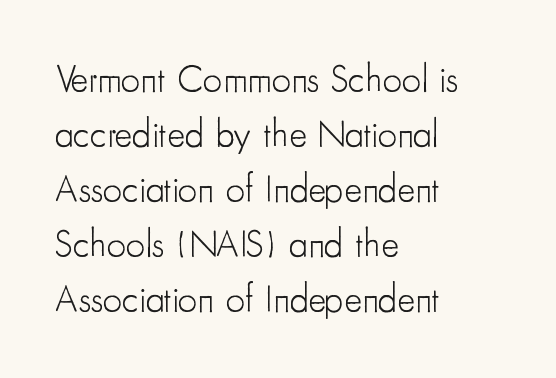
Tall strokes in this sample are plumb rather than angled. These lines are rendered in a variable-pitch font. This block has exactly the height ordinary leading produces. Note: no serifs on the glyphs.
